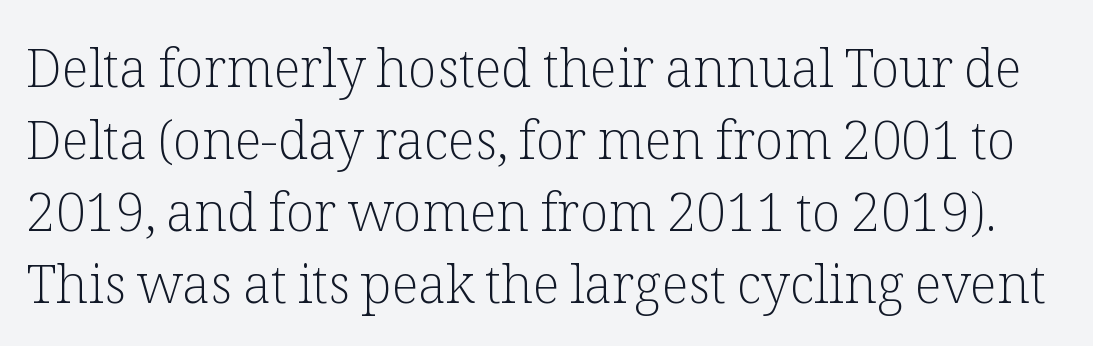
The image shows 53 px light serif type, upright; set normal line spacing (1.36x), normal letter spacing, not underlined; low stroke contrast and a medium x-height.
